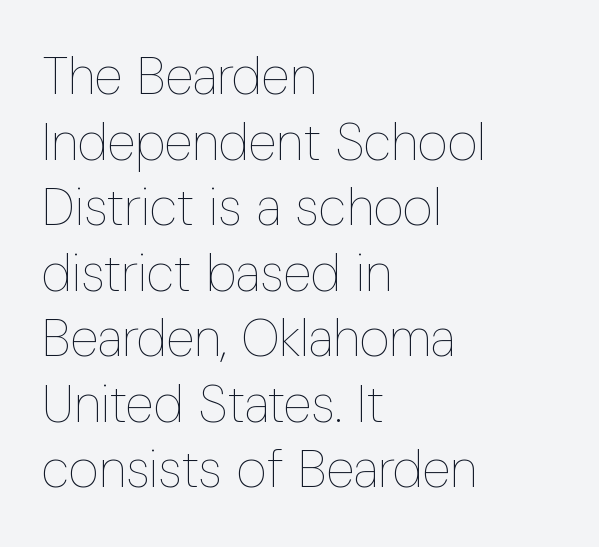
Q: Is the text bold? A: No.
Q: Is the text italic (slanted)? A: No, it is upright.
Q: Is the text underlined? A: No.
Q: How is the paragraph aligned? A: Left-aligned.
Q: Is the spacing between letters normal or unusually wide? A: Normal.
Q: Is the spacing between lines tight, normal or loose? A: Normal.
Q: Width (condensed, normal, or wide)? A: Condensed.
Q: Stroke contrast? A: Low.
Q: x-height? A: Medium.
Q: Monospaced? A: No.
